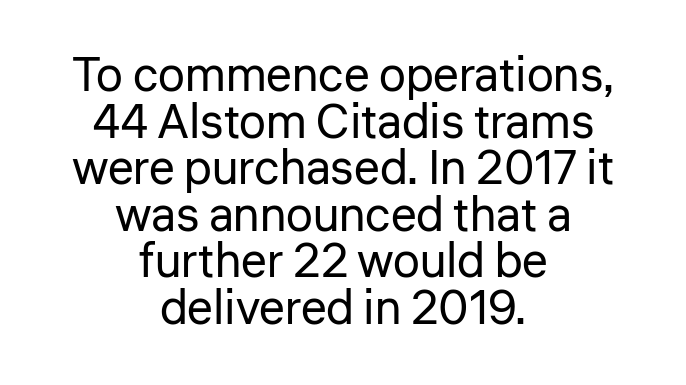
{"serif": "no", "italic": "no", "bold": "no", "weight": "regular", "width": "normal", "stroke_contrast": "low", "x_height": "medium", "monospaced": "no", "underline": "no", "align": "center", "line_spacing": "tight", "line_spacing_ratio": 0.97, "letter_spacing": "normal", "letter_spacing_em": 0.0, "glyph_px": 48}
